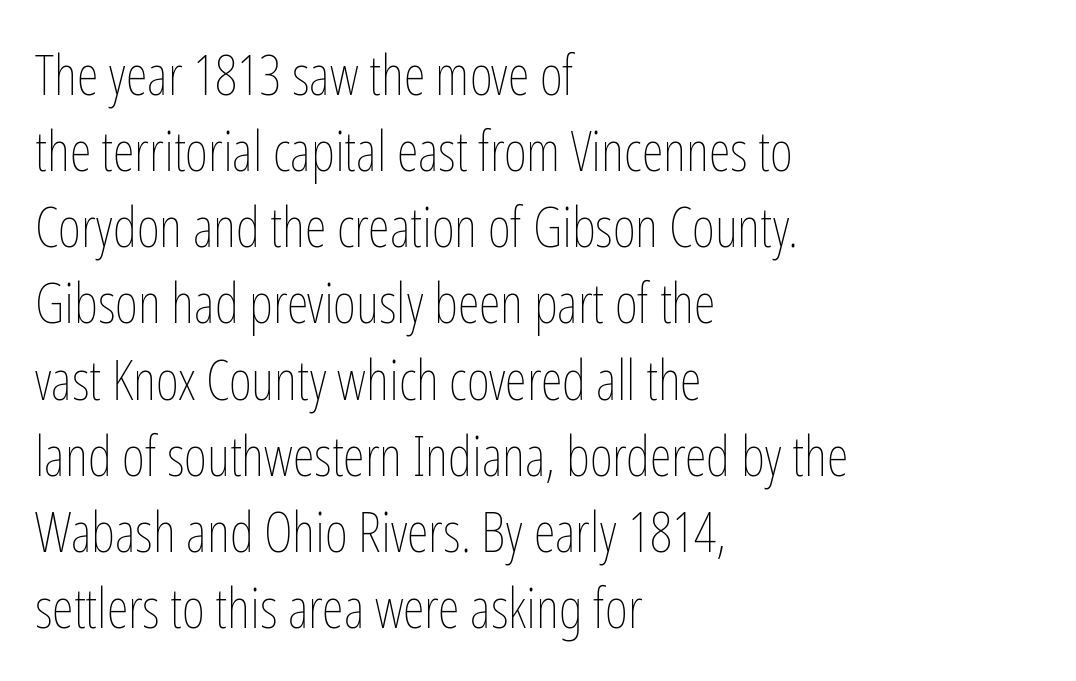
{"italic": "no", "bold": "no", "weight": "thin", "width": "condensed", "stroke_contrast": "low", "x_height": "medium", "monospaced": "no", "underline": "no", "align": "left", "line_spacing": "normal", "line_spacing_ratio": 1.36, "letter_spacing": "normal", "letter_spacing_em": 0.0, "glyph_px": 56}
